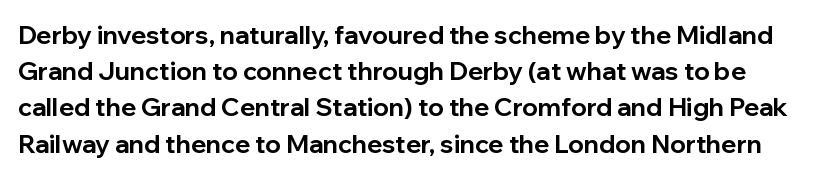
{"italic": "no", "bold": "yes", "underline": "no", "line_spacing": "normal", "line_spacing_ratio": 1.45, "letter_spacing": "normal", "letter_spacing_em": 0.0, "glyph_px": 25}
